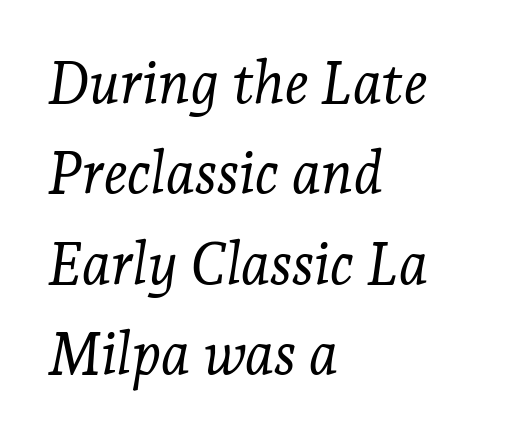
Q: Is the text bold? A: No.
Q: Is the text italic (slanted)? A: Yes, it leans right by about 7 degrees.
Q: Is the typeface a serif or a sans-serif typeface? A: Serif.
Q: Is the text underlined? A: No.
Q: How is the paragraph aligned? A: Left-aligned.
Q: Is the spacing between letters normal or unusually wide? A: Normal.
Q: Is the spacing between lines tight, normal or loose? A: Normal.
Q: Width (condensed, normal, or wide)? A: Normal.
Q: Stroke contrast? A: Low.
Q: x-height? A: Medium.
Q: Monospaced? A: No.
